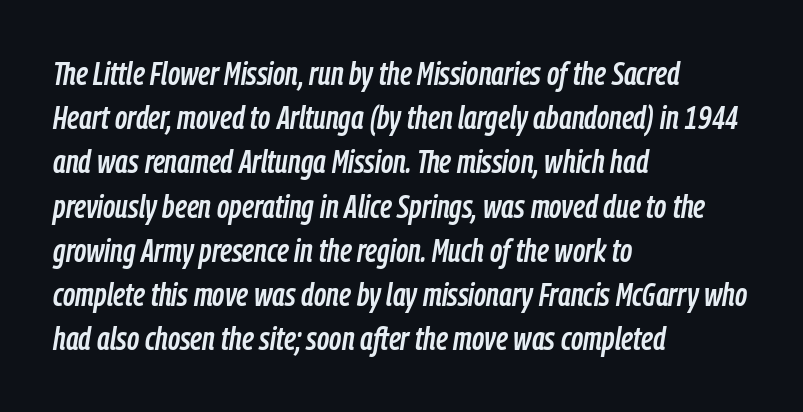
{"italic": "yes", "lean": "right", "slant_degrees": 9, "width": "condensed", "stroke_contrast": "low", "x_height": "medium", "monospaced": "no", "underline": "no", "align": "left", "line_spacing": "normal", "line_spacing_ratio": 1.34, "letter_spacing": "normal", "letter_spacing_em": 0.0, "glyph_px": 33}
